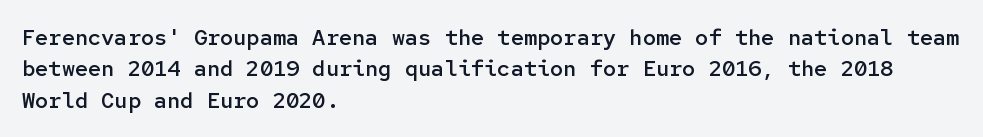
Successive baselines arrive at the customary interval. Horizontally, the lines are justified to the leading edge only. Short note: letters normally spaced. Emphasis by weight is partial: semibold. The gap between lines stays unmarked. Ordinary non-slanted type is in use.
